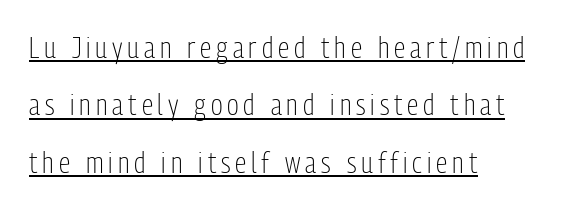
Posture: upright roman. A typesetter would call this proportional, since set widths differ per character. To sum up the face: it is a sans, with no serifs. Each new line begins a long way beneath the previous one.
